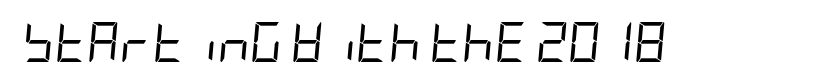
Descender tails drop into unmarked territory. The axis of the letterforms is tilted away from vertical. The typeface has the unassuming heft of standard copy or less. Honestly, the letter spacing is just normal — you wouldn't notice it.
